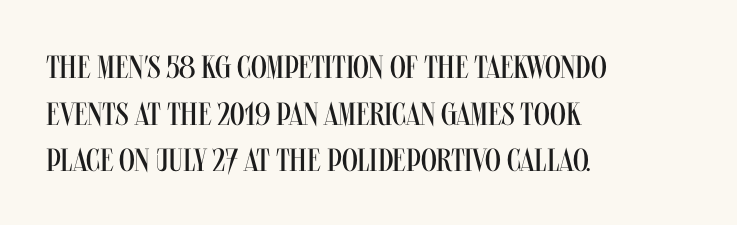
The image shows 32 px regular-weight, condensed sans-serif type, upright; set left-aligned, normal line spacing (1.46x), normal letter spacing, not underlined; medium stroke contrast and a large x-height.
